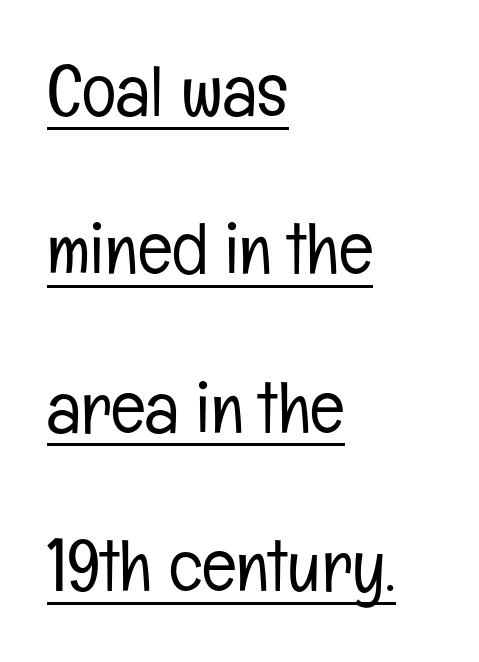
{"serif": "no", "italic": "no", "bold": "no", "weight": "light", "width": "condensed", "stroke_contrast": "low", "x_height": "medium", "monospaced": "no", "underline": "yes", "align": "left", "line_spacing": "loose", "line_spacing_ratio": 2.2, "letter_spacing": "normal", "letter_spacing_em": 0.0, "glyph_px": 72}
